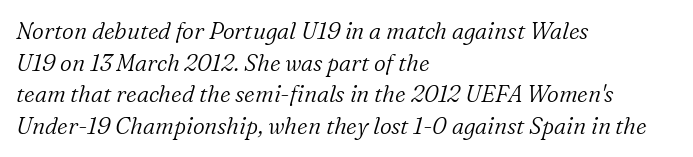
Is there much room between lines? A standard amount, neither cramped nor airy. Quick note: italic. The letterforms sit shoulder to shoulder at normal distance. Summary of weight: not heavy and not bold.
